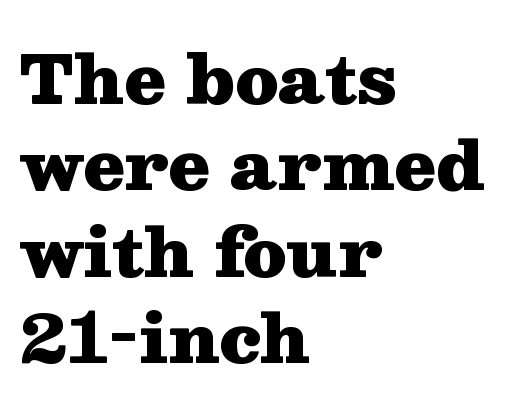
Line spacing here is normal. All the whitespace from short lines collects on the right. Strokes here are thick enough to call this a true bold. Words float on clear page, feet unadorned. Each letter's strokes conclude with small projecting serifs. Is there any slant? The stems are plumb.
